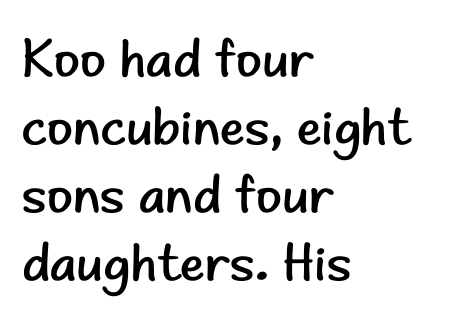
Notice how the passage keeps a crisp vertical edge on the left only. The letters look calm and open, with moderate or lighter stems. The rendering uses natural spacing where letterforms have individual widths. These lines were composed using upright roman letters.
